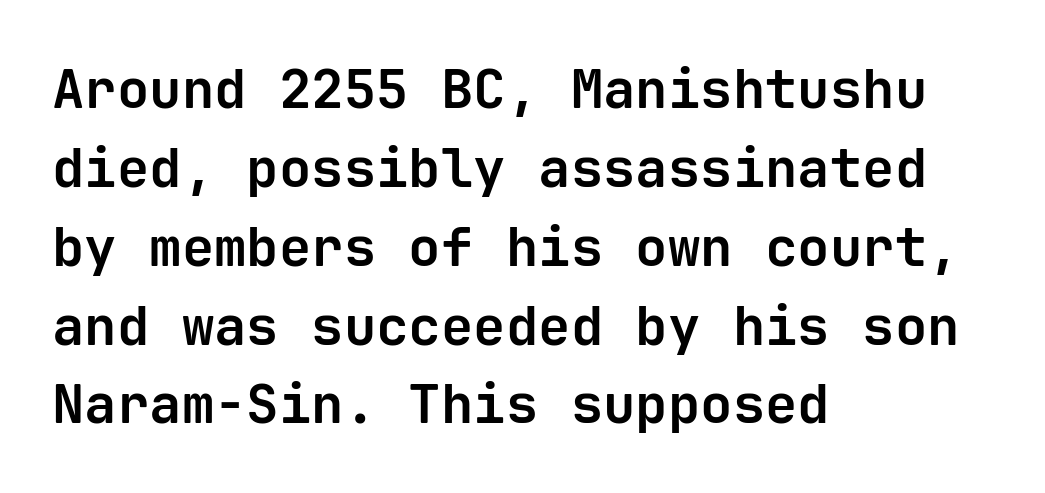
The image shows 54 px bold sans-serif type, upright, monospaced; set left-aligned, normal line spacing (1.46x), normal letter spacing, not underlined; low stroke contrast and a medium x-height.
